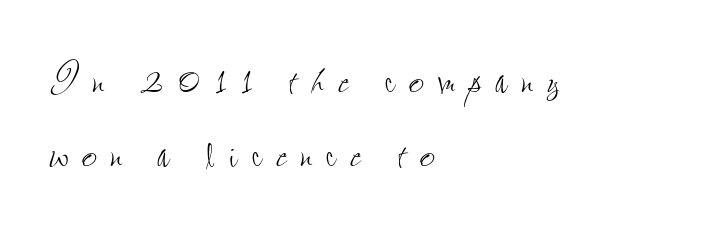
The image shows 53 px thin, condensed type; set left-aligned, normal line spacing (1.4x), unusually wide letter spacing (+0.27 em), not underlined; low stroke contrast and a small x-height.
